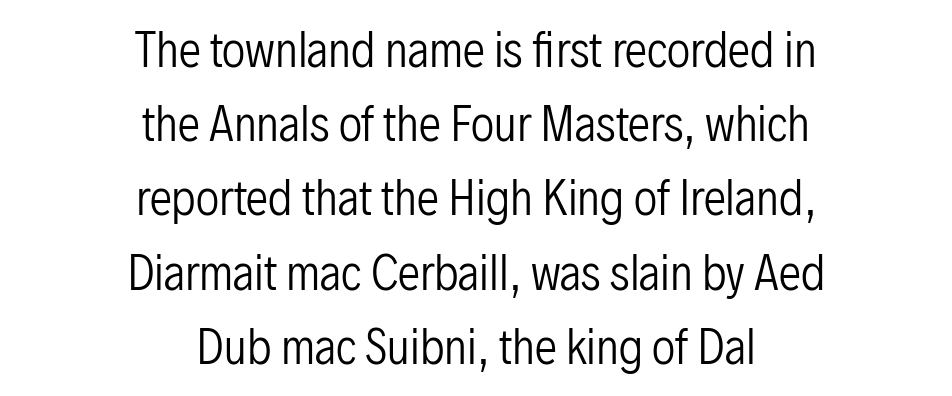
Unbolded letterforms with no extra heft. Spacing verdict: proportional, widths tailored to each character. Rule under the text: the space is simply empty. If you measured baseline to baseline, you'd find a middling distance.
